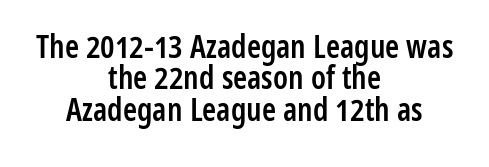
The image shows 32 px semibold, condensed sans-serif type, upright; set centered, tight line spacing (0.98x), normal letter spacing, not underlined; low stroke contrast and a medium x-height.
